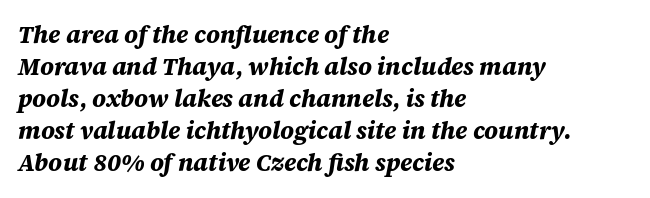
Q: Is the text bold? A: Yes.
Q: Is the text italic (slanted)? A: Yes, it leans right by about 12 degrees.
Q: Is the text underlined? A: No.
Q: How is the paragraph aligned? A: Left-aligned.
Q: Is the spacing between letters normal or unusually wide? A: Normal.
Q: Is the spacing between lines tight, normal or loose? A: Normal.
